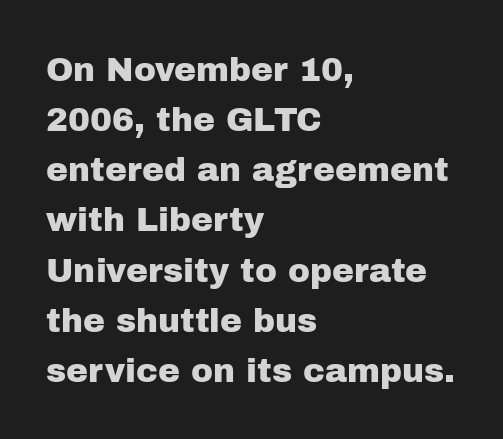
The image shows 33 px sans-serif type, upright; set left-aligned, normal line spacing (1.52x), normal letter spacing, not underlined; low stroke contrast and a medium x-height.
